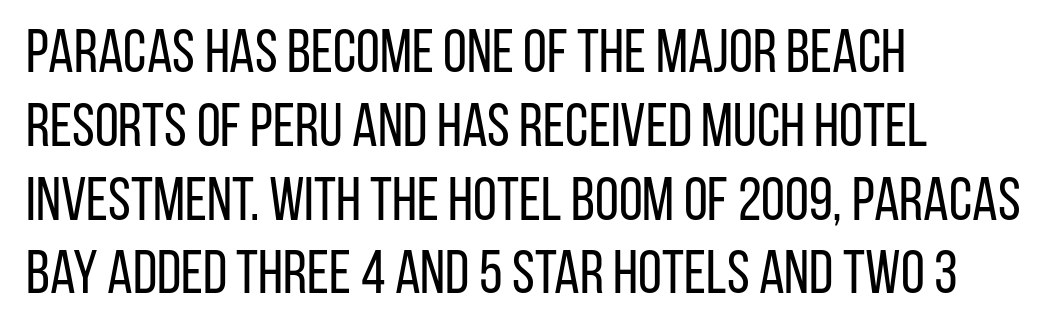
Q: Is the text bold? A: No.
Q: Is the text italic (slanted)? A: No, it is upright.
Q: Is the typeface a serif or a sans-serif typeface? A: Sans-serif.
Q: Is the text underlined? A: No.
Q: How is the paragraph aligned? A: Left-aligned.
Q: Is the spacing between letters normal or unusually wide? A: Normal.
Q: Width (condensed, normal, or wide)? A: Condensed.
Q: Stroke contrast? A: Low.
Q: x-height? A: Large.
Q: Monospaced? A: No.
